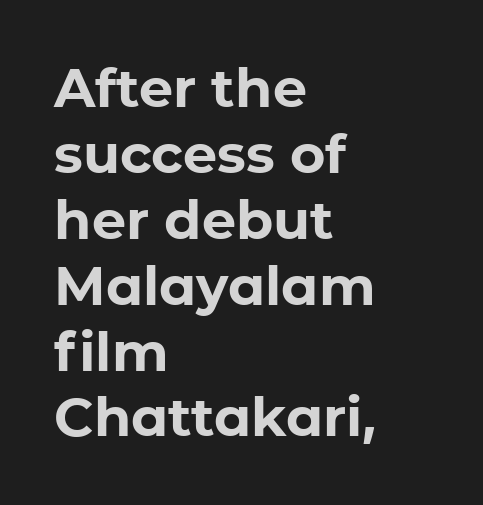
The image shows 54 px bold sans-serif type, upright; set left-aligned, line spacing 1.22x, normal letter spacing, not underlined; low stroke contrast and a medium x-height.
